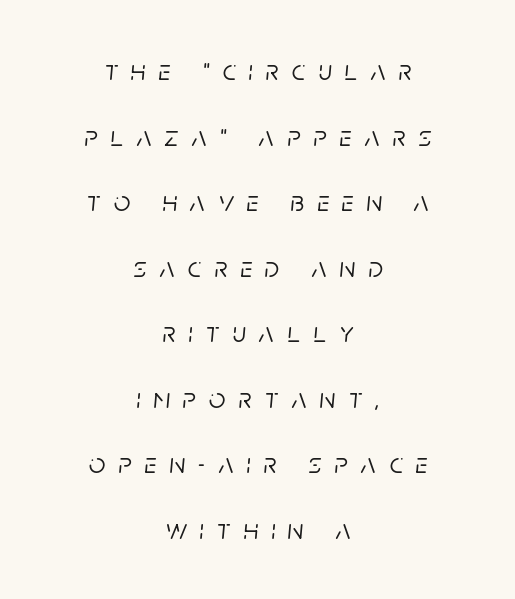
Q: Is the text italic (slanted)? A: Yes, it leans right by about 5 degrees.
Q: Is the text underlined? A: No.
Q: How is the paragraph aligned? A: Centered.
Q: Is the spacing between letters normal or unusually wide? A: Unusually wide.
Q: Is the spacing between lines tight, normal or loose? A: Loose.
Q: Width (condensed, normal, or wide)? A: Normal.
Q: Stroke contrast? A: Low.
Q: x-height? A: Large.
Q: Monospaced? A: No.
